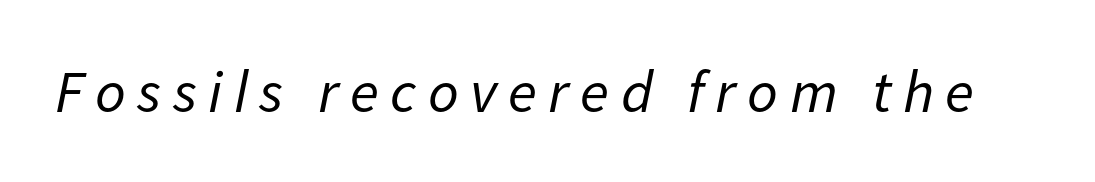
{"italic": "yes", "lean": "right", "slant_degrees": 11, "bold": "no", "weight": "regular", "width": "normal", "stroke_contrast": "low", "x_height": "medium", "monospaced": "no", "underline": "no", "glyph_px": 60}
